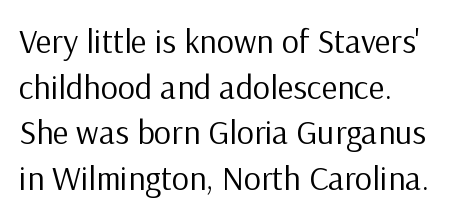
The line-height multiplier appears to be the usual default. The lines are quadded left. No chunkiness to these letters — they're not bold. I'd call this a sans setting — the letters go barefoot. Rule under the text: the space is simply empty. Letter spacing: default.
